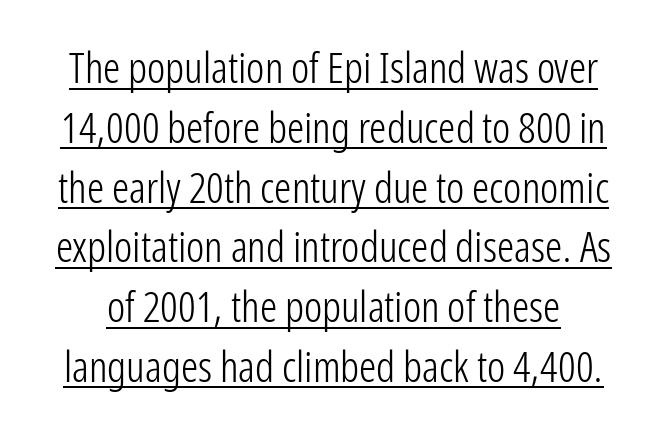
The image shows 43 px light, condensed sans-serif type, upright; set normal line spacing (1.39x), normal letter spacing, underlined; low stroke contrast and a medium x-height.
